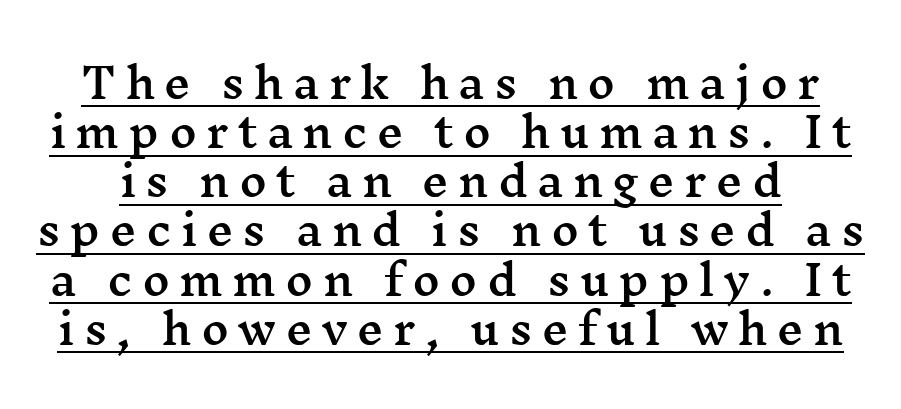
{"serif": "yes", "italic": "no", "width": "wide", "stroke_contrast": "medium", "x_height": "medium", "monospaced": "no", "underline": "yes", "line_spacing_ratio": 1.17, "letter_spacing": "wide", "letter_spacing_em": 0.22, "glyph_px": 42}
